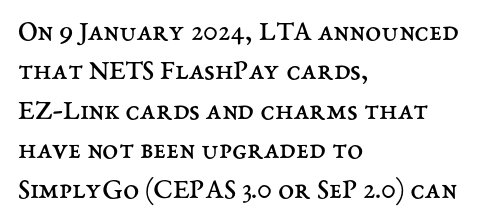
The image shows 29 px regular-weight type, upright; set left-aligned, normal line spacing (1.36x), normal letter spacing, not underlined; medium stroke contrast and a medium x-height.
